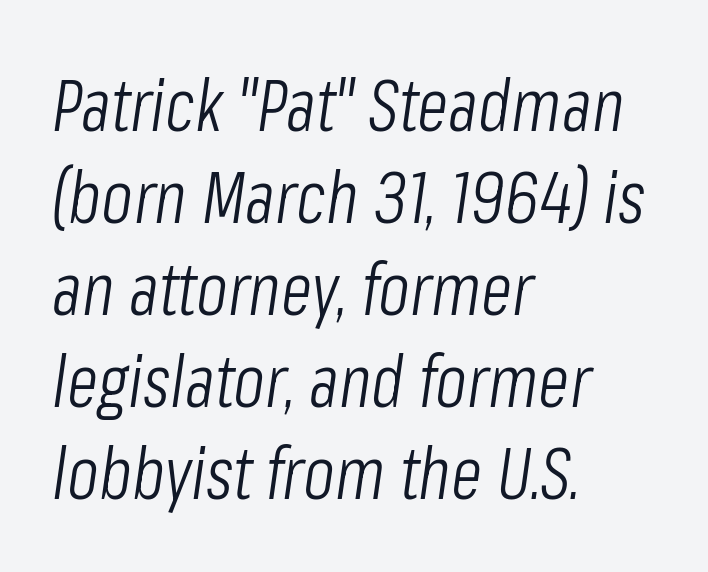
{"italic": "yes", "lean": "right", "slant_degrees": 8, "bold": "no", "weight": "light", "width": "condensed", "stroke_contrast": "low", "x_height": "medium", "monospaced": "no", "underline": "no", "align": "left", "line_spacing": "normal", "line_spacing_ratio": 1.26, "letter_spacing": "normal", "letter_spacing_em": 0.0, "glyph_px": 73}
